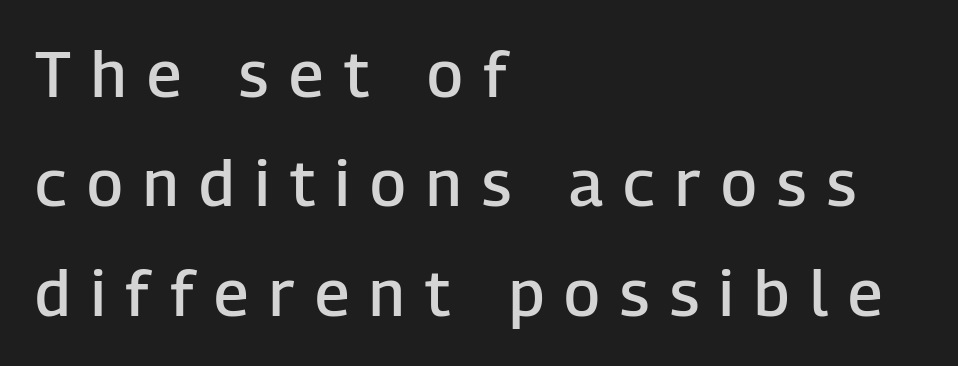
Q: Is the text bold? A: Semi-bold.
Q: Is the text italic (slanted)? A: No, it is upright.
Q: Is the typeface a serif or a sans-serif typeface? A: Sans-serif.
Q: Is the text underlined? A: No.
Q: How is the paragraph aligned? A: Left-aligned.
Q: Is the spacing between letters normal or unusually wide? A: Unusually wide.
Q: Width (condensed, normal, or wide)? A: Normal.
Q: Stroke contrast? A: Low.
Q: x-height? A: Medium.
Q: Monospaced? A: No.
